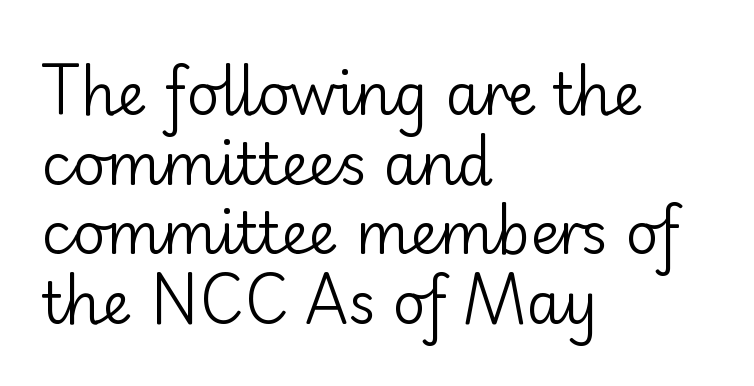
{"serif": "no", "italic": "no", "bold": "no", "weight": "regular", "width": "normal", "stroke_contrast": "low", "x_height": "small", "monospaced": "no", "underline": "no", "align": "left", "line_spacing_ratio": 1.22, "letter_spacing": "normal", "letter_spacing_em": 0.0, "glyph_px": 57}
